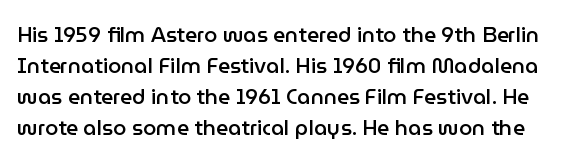
Q: Is the text bold? A: Semi-bold.
Q: Is the text italic (slanted)? A: No, it is upright.
Q: Is the text underlined? A: No.
Q: Is the spacing between letters normal or unusually wide? A: Normal.
Q: Is the spacing between lines tight, normal or loose? A: Normal.
